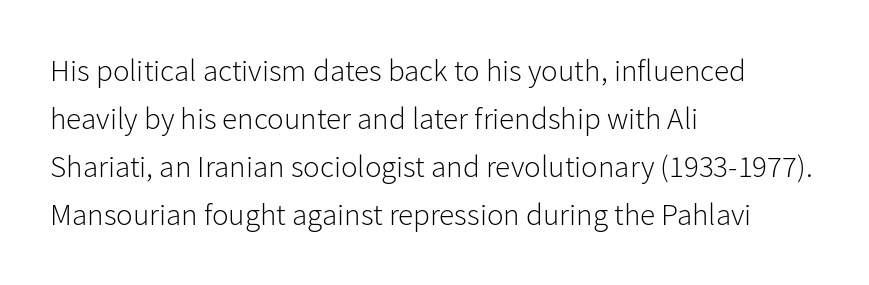
Posture: straight, roman, zero tilt. Is this a heavy cut? Hardly; it is regular or lighter. The passage shown is not underscored anywhere. The rows are spaced the way most documents space them. Spacing verdict: proportional, widths tailored to each character. How are the letters spaced? Ordinarily, with no added tracking.
